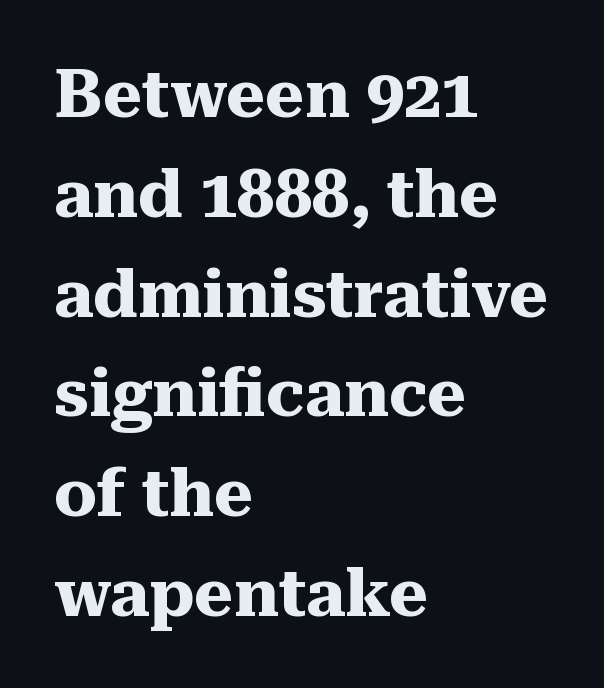
{"serif": "yes", "italic": "no", "bold": "yes", "weight": "heavy", "width": "normal", "stroke_contrast": "medium", "x_height": "medium", "monospaced": "no", "underline": "no", "align": "left", "line_spacing": "normal", "line_spacing_ratio": 1.49, "letter_spacing": "normal", "letter_spacing_em": 0.0, "glyph_px": 67}
